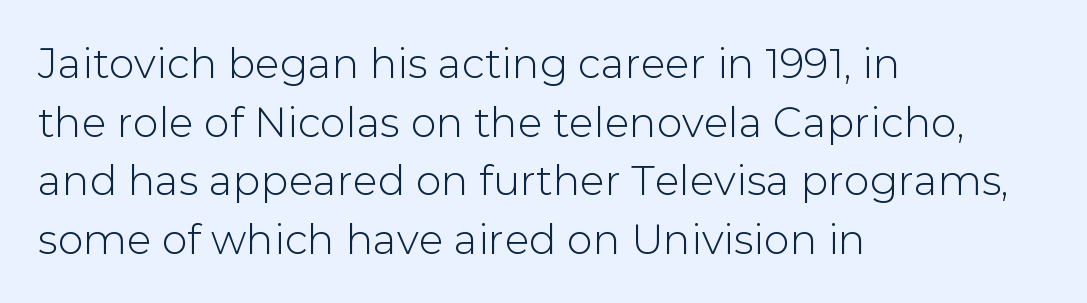
Q: Is the text italic (slanted)? A: No, it is upright.
Q: Is the typeface a serif or a sans-serif typeface? A: Sans-serif.
Q: Is the text underlined? A: No.
Q: How is the paragraph aligned? A: Left-aligned.
Q: Is the spacing between letters normal or unusually wide? A: Normal.
Q: Is the spacing between lines tight, normal or loose? A: Normal.
Q: Width (condensed, normal, or wide)? A: Normal.
Q: Stroke contrast? A: Low.
Q: x-height? A: Medium.
Q: Monospaced? A: No.
